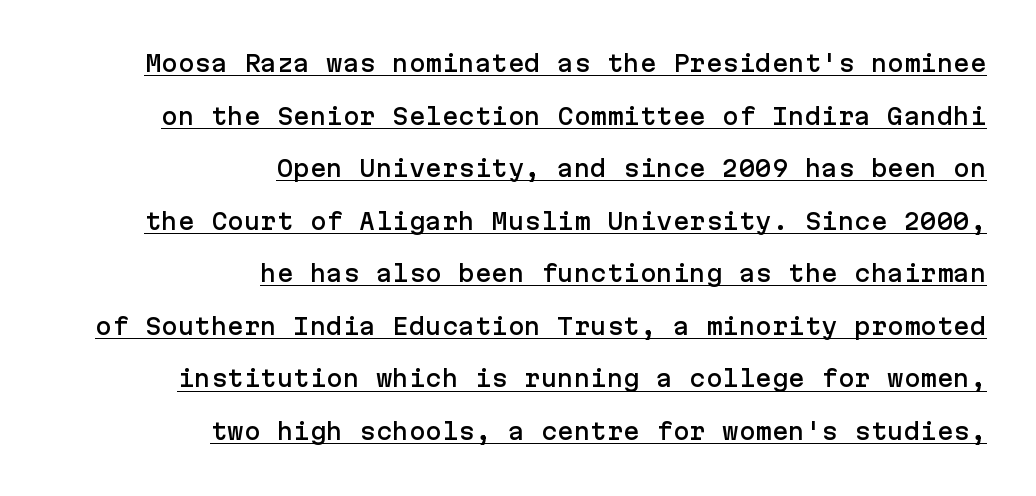
{"italic": "no", "underline": "yes", "align": "right", "line_spacing": "loose", "line_spacing_ratio": 2.39, "letter_spacing": "normal", "letter_spacing_em": 0.0, "glyph_px": 22}
